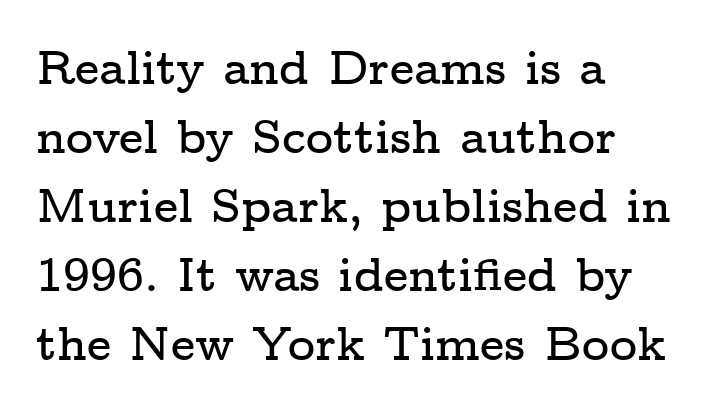
The image shows 47 px wide serif type, upright; set left-aligned, normal line spacing (1.47x), normal letter spacing, not underlined; low stroke contrast and a medium x-height.
